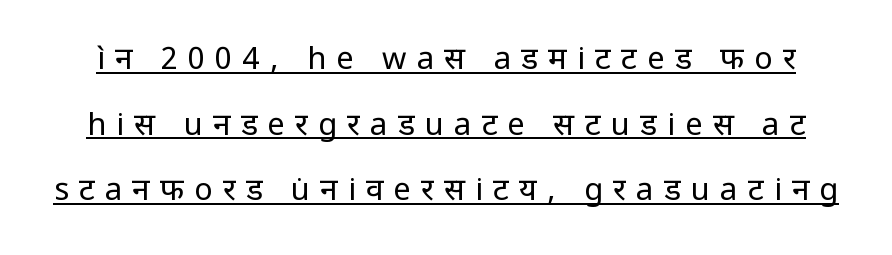
Honestly, the rows look like they've been pulled way apart. The strokes are not fattened; the text isn't bold. Here the designer chose a conventional face with non-uniform glyph widths. The type is letterspaced generously, with wide tracking.
